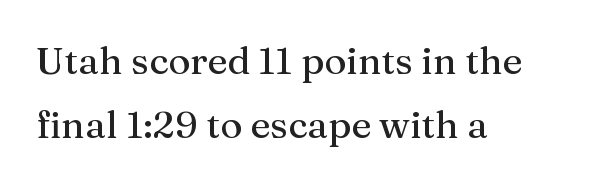
{"serif": "yes", "italic": "no", "width": "normal", "stroke_contrast": "medium", "x_height": "medium", "monospaced": "no", "underline": "no", "align": "left", "line_spacing": "normal", "line_spacing_ratio": 1.68, "letter_spacing": "normal", "letter_spacing_em": 0.0, "glyph_px": 38}
